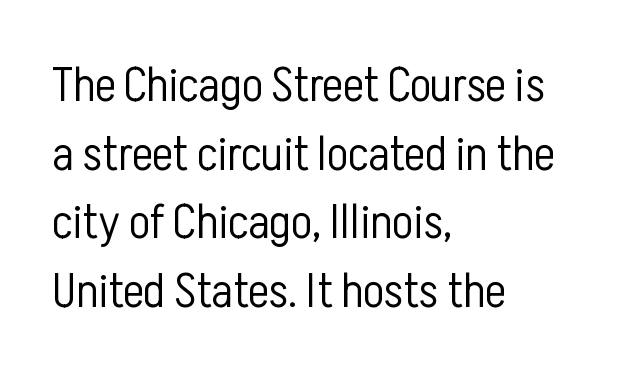
{"serif": "no", "italic": "no", "bold": "no", "weight": "light", "width": "condensed", "stroke_contrast": "low", "x_height": "medium", "monospaced": "no", "underline": "no", "align": "left", "line_spacing": "normal", "line_spacing_ratio": 1.4, "letter_spacing": "normal", "letter_spacing_em": 0.0, "glyph_px": 49}
